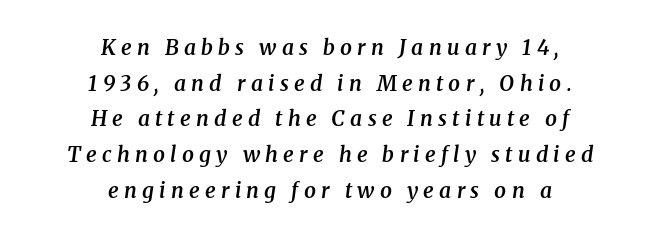
{"italic": "yes", "lean": "right", "slant_degrees": 8, "bold": "semi", "underline": "no", "align": "center", "line_spacing": "normal", "line_spacing_ratio": 1.7, "letter_spacing": "wide", "letter_spacing_em": 0.25, "glyph_px": 21}
